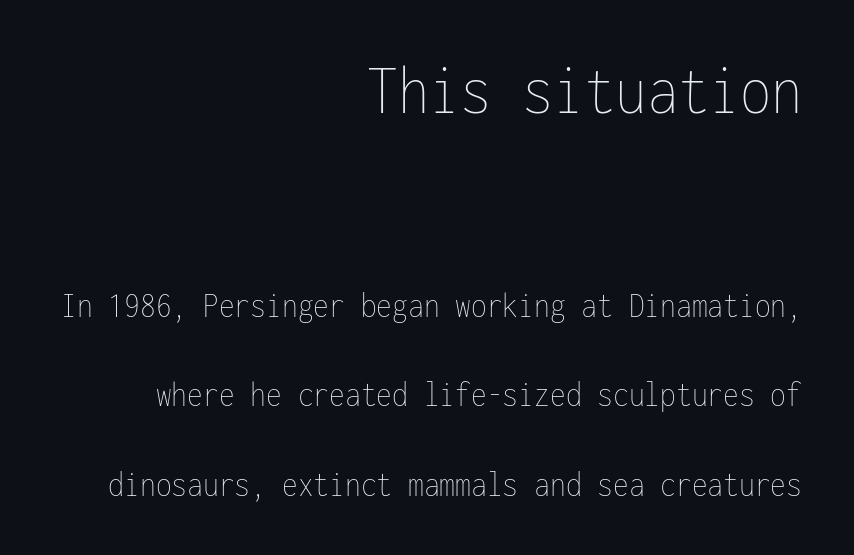
Q: Is the text bold? A: No.
Q: Is the text italic (slanted)? A: No, it is upright.
Q: Is the text underlined? A: No.
Q: How is the paragraph aligned? A: Right-aligned.
Q: Is the spacing between letters normal or unusually wide? A: Normal.
Q: Is the spacing between lines tight, normal or loose? A: Loose.
Q: Which block of text is set in a larger size, the first (top) or the second (bottom)? A: The first (top) one.
Q: Width (condensed, normal, or wide)? A: Condensed.
Q: Stroke contrast? A: Low.
Q: x-height? A: Medium.
Q: Monospaced? A: Yes.
